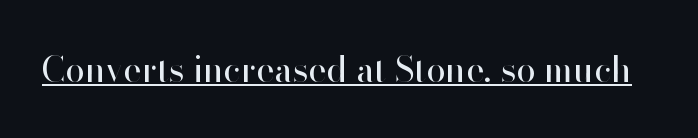
The passage shown is typed in a proportional face where columns would drift. Does extra space separate the letters? No, they use regular spacing. The letterforms sit at book weight or below. Grotesque or geometric, the face here clearly has no serifs. Posture: straight, roman, zero tilt. Compared with undecorated copy, this sample adds a rule below the words.
